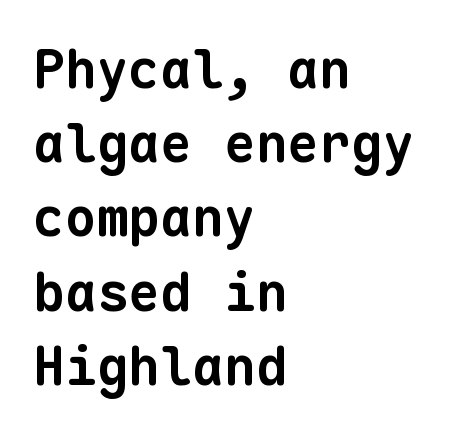
The image shows 53 px bold sans-serif type, monospaced; set left-aligned, normal line spacing (1.4x), normal letter spacing, not underlined; low stroke contrast and a medium x-height.
